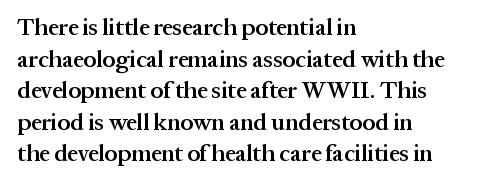
The image shows 23 px text type, upright; set left-aligned, normal line spacing (1.37x), normal letter spacing, not underlined.
